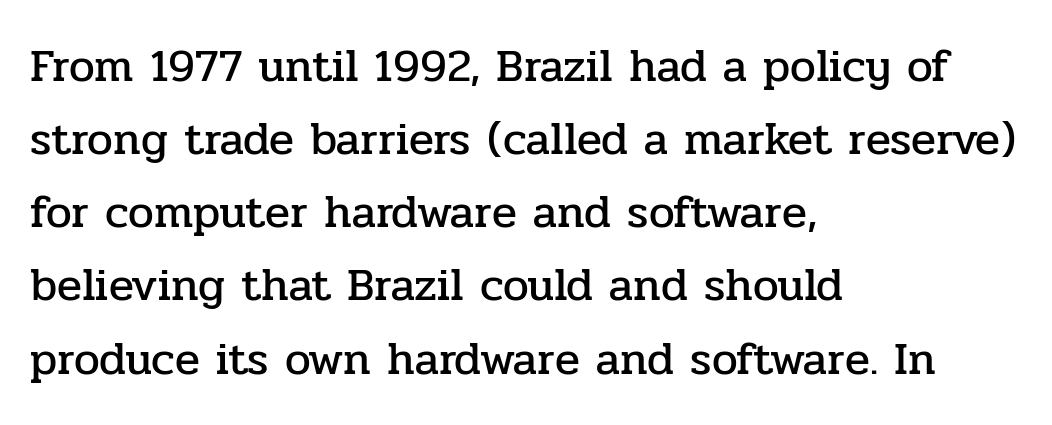
The image shows 46 px serif type, upright; set left-aligned, normal line spacing (1.59x), normal letter spacing, not underlined; low stroke contrast and a medium x-height.
